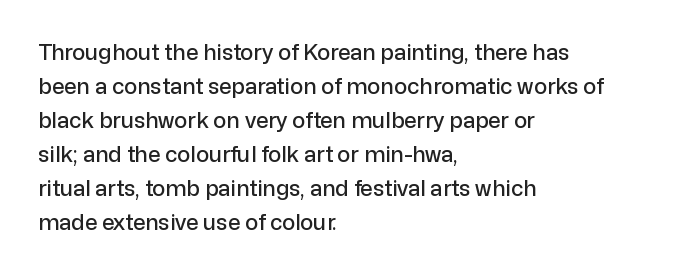
The image shows 22 px text type, upright; set left-aligned, normal line spacing (1.55x), normal letter spacing, not underlined.
